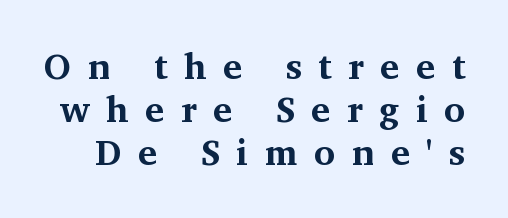
{"serif": "yes", "italic": "no", "bold": "yes", "weight": "bold", "width": "normal", "stroke_contrast": "medium", "x_height": "medium", "monospaced": "no", "underline": "no", "line_spacing_ratio": 1.19, "letter_spacing": "wide", "letter_spacing_em": 0.46, "glyph_px": 36}
